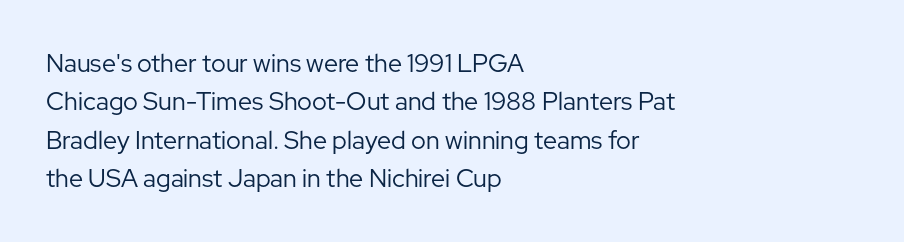
{"italic": "no", "bold": "no", "underline": "no", "align": "left", "line_spacing": "normal", "line_spacing_ratio": 1.54, "letter_spacing": "normal", "letter_spacing_em": 0.0, "glyph_px": 25}
